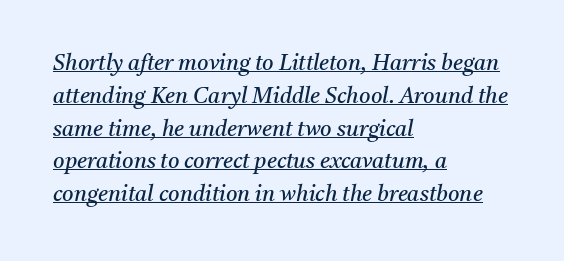
The image shows 22 px text type, italic (leaning right); set left-aligned, normal line spacing (1.49x), normal letter spacing, underlined.
